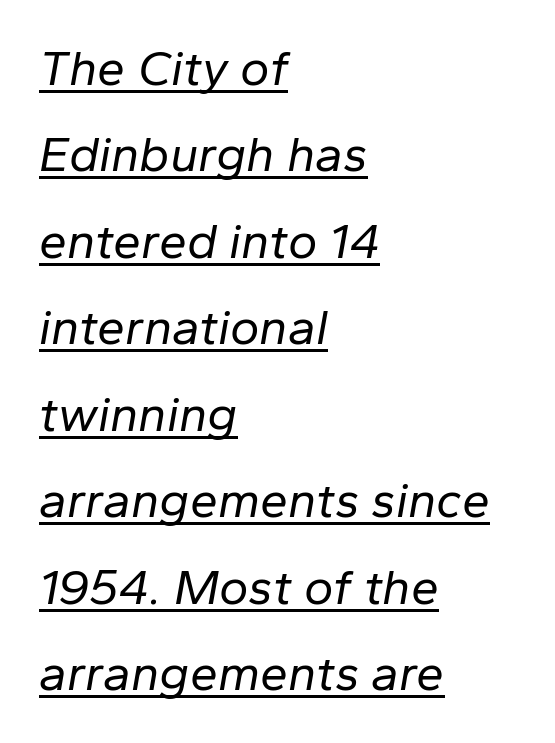
The image shows 50 px regular-weight type, italic (leaning right); set left-aligned, line spacing 1.73x, normal letter spacing, underlined; low stroke contrast and a medium x-height.
